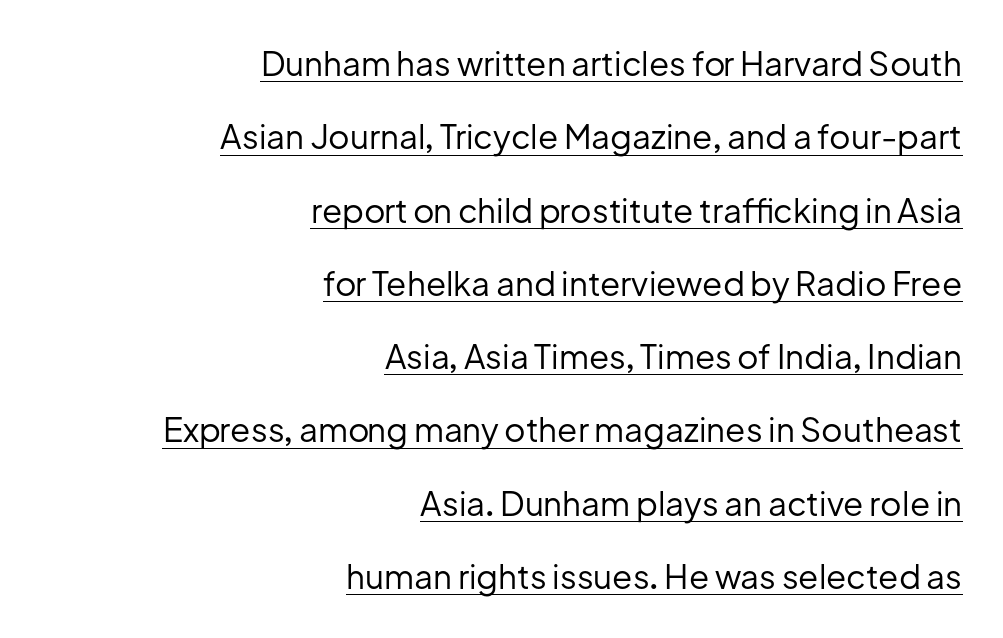
Q: Is the text bold? A: No.
Q: Is the text italic (slanted)? A: No, it is upright.
Q: Is the typeface a serif or a sans-serif typeface? A: Sans-serif.
Q: Is the text underlined? A: Yes.
Q: How is the paragraph aligned? A: Right-aligned.
Q: Is the spacing between letters normal or unusually wide? A: Normal.
Q: Is the spacing between lines tight, normal or loose? A: Loose.
Q: Width (condensed, normal, or wide)? A: Normal.
Q: Stroke contrast? A: Low.
Q: x-height? A: Medium.
Q: Monospaced? A: No.
